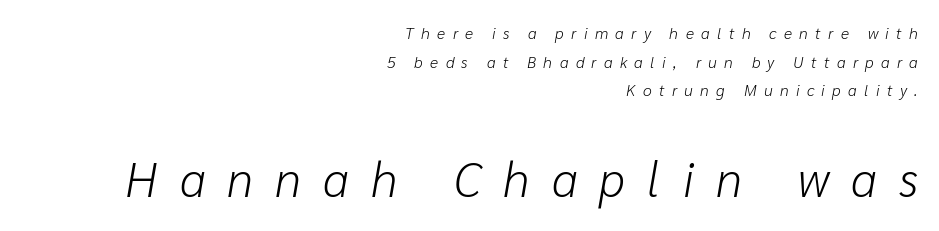
The font sits on the lighter half of the weight spectrum, regular included. There's an unmistakable incline to the writing here. What stands out about the letter spacing? Its width — letters are far apart. No word sits above an underline. The second block has been scaled up relative to the first. Looks like regular typesetting: each glyph gets only the width it needs.
